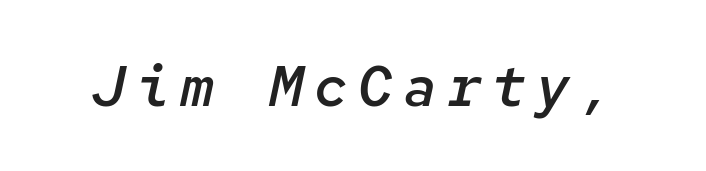
Bold? Not quite — semibold, heavier than regular but stopping short. This is oblique type, the kind used for emphasis or titles. The glyphs are unaccompanied by any horizontal stroke below them. These lines are rendered in a fixed-pitch font.
